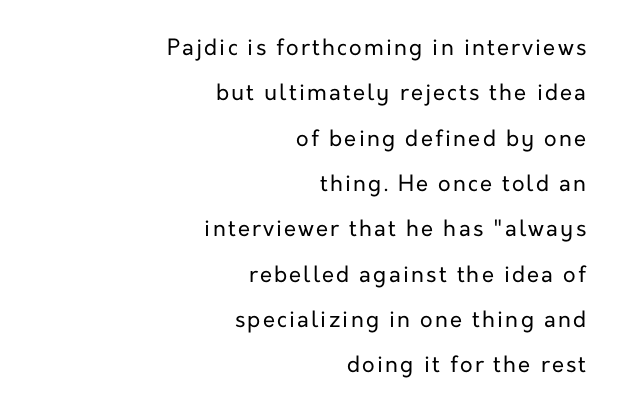
{"italic": "no", "bold": "no", "underline": "no", "align": "right", "line_spacing": "loose", "line_spacing_ratio": 2.06, "glyph_px": 22}
